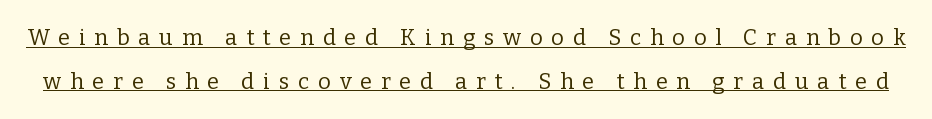
The image shows 22 px text type, upright; set loose line spacing (1.98x), unusually wide letter spacing (+0.4 em), underlined.
